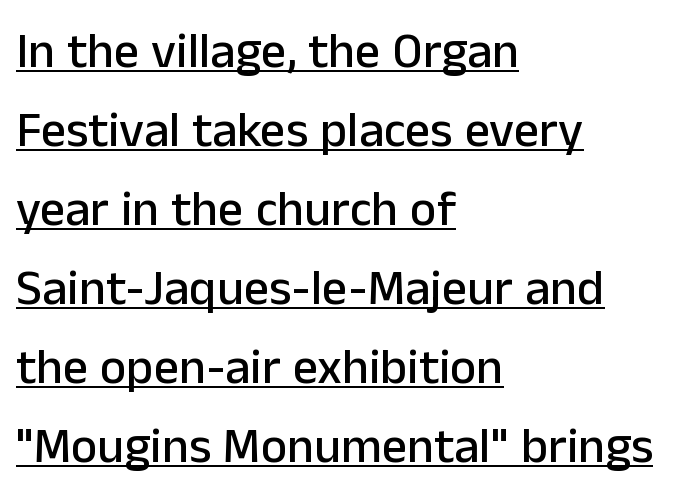
These lines are rendered in a variable-pitch font. The axis of the letterforms is exactly vertical. Caption: standard tracking, unaltered. The glyphs in this specimen are sans serif. Each line starts at the same left margin while the right side varies.
